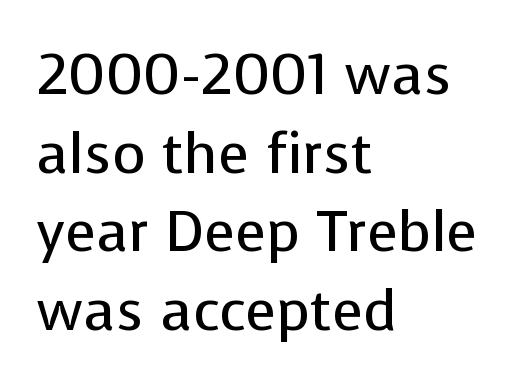
Q: Is the text bold? A: No.
Q: Is the text italic (slanted)? A: No, it is upright.
Q: Is the typeface a serif or a sans-serif typeface? A: Sans-serif.
Q: Is the text underlined? A: No.
Q: How is the paragraph aligned? A: Left-aligned.
Q: Is the spacing between letters normal or unusually wide? A: Normal.
Q: Is the spacing between lines tight, normal or loose? A: Normal.
Q: Width (condensed, normal, or wide)? A: Normal.
Q: Stroke contrast? A: Low.
Q: x-height? A: Medium.
Q: Monospaced? A: No.
